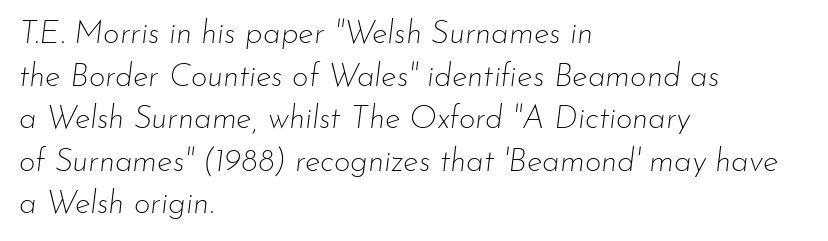
The image shows 32 px thin type, italic (leaning right); set left-aligned, normal line spacing (1.33x), normal letter spacing, not underlined; low stroke contrast and a small x-height.
